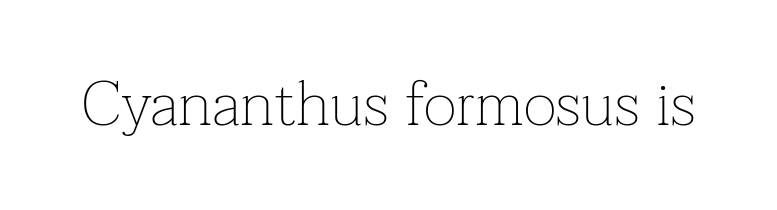
The image shows 63 px thin serif type, upright; set normal letter spacing, not underlined; low stroke contrast and a medium x-height.
